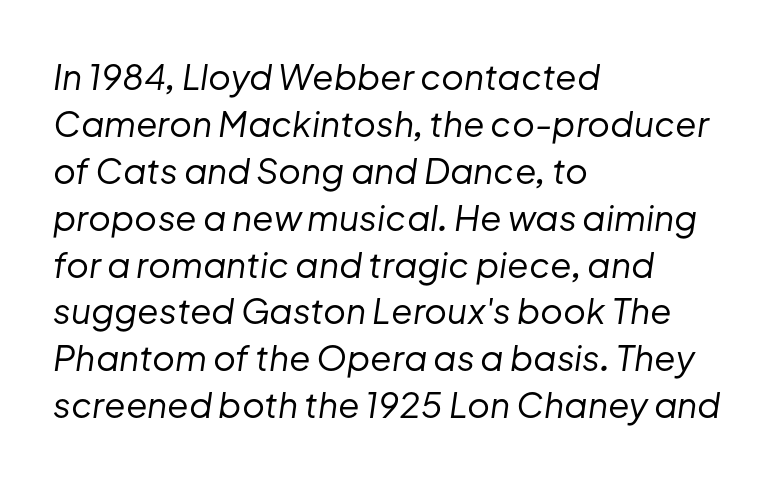
Q: Is the text bold? A: No.
Q: Is the text italic (slanted)? A: Yes, it leans right by about 8 degrees.
Q: Is the text underlined? A: No.
Q: How is the paragraph aligned? A: Left-aligned.
Q: Is the spacing between letters normal or unusually wide? A: Normal.
Q: Is the spacing between lines tight, normal or loose? A: Normal.
Q: Width (condensed, normal, or wide)? A: Normal.
Q: Stroke contrast? A: Low.
Q: x-height? A: Medium.
Q: Monospaced? A: No.
